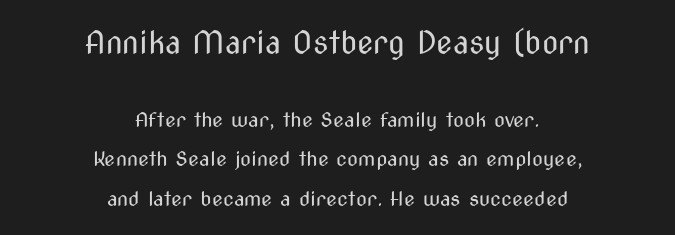
Posture: vertical. Larger block? The one above; the one below is distinctly smaller. Unlike a traditional serif, this face leaves its strokes unadorned. The rendering uses natural spacing where letterforms have individual widths. Does the leading feel generous? Absolutely, it's lavish. Does the copy run flush right? No — it is centered line by line.
